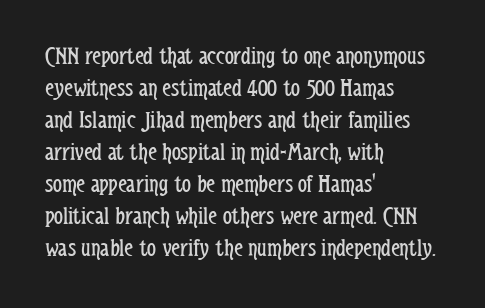
Q: Is the text bold? A: No.
Q: Is the text italic (slanted)? A: No, it is upright.
Q: Is the text underlined? A: No.
Q: How is the paragraph aligned? A: Left-aligned.
Q: Is the spacing between letters normal or unusually wide? A: Normal.
Q: Is the spacing between lines tight, normal or loose? A: Normal.
